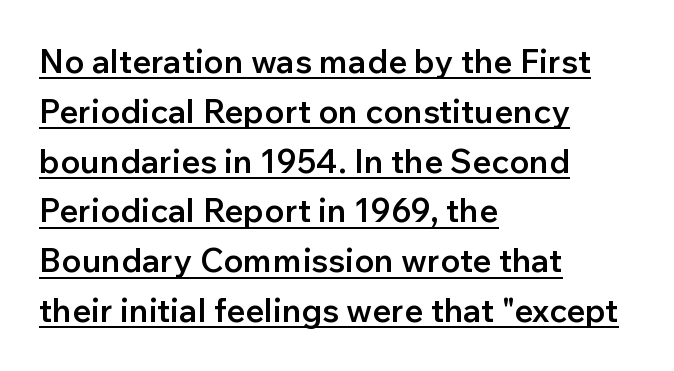
The image shows 33 px semibold sans-serif type, upright; set left-aligned, normal line spacing (1.51x), normal letter spacing, underlined; low stroke contrast and a medium x-height.
